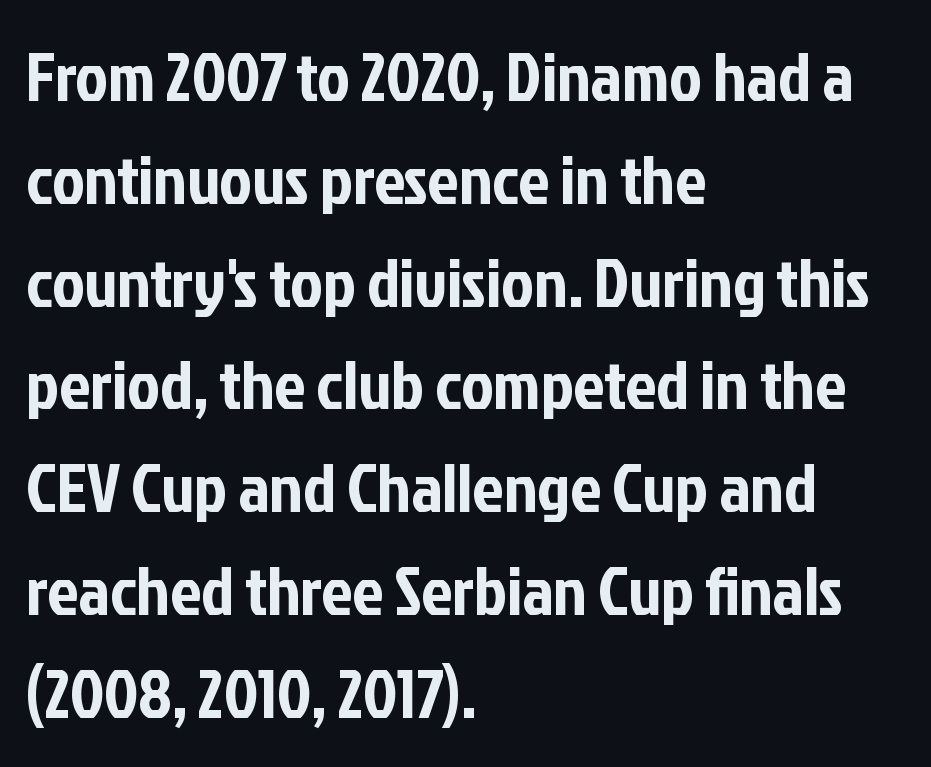
Q: Is the text italic (slanted)? A: No, it is upright.
Q: Is the typeface a serif or a sans-serif typeface? A: Sans-serif.
Q: Is the text underlined? A: No.
Q: How is the paragraph aligned? A: Left-aligned.
Q: Is the spacing between letters normal or unusually wide? A: Normal.
Q: Is the spacing between lines tight, normal or loose? A: Normal.
Q: Width (condensed, normal, or wide)? A: Condensed.
Q: Stroke contrast? A: Low.
Q: x-height? A: Medium.
Q: Monospaced? A: No.
